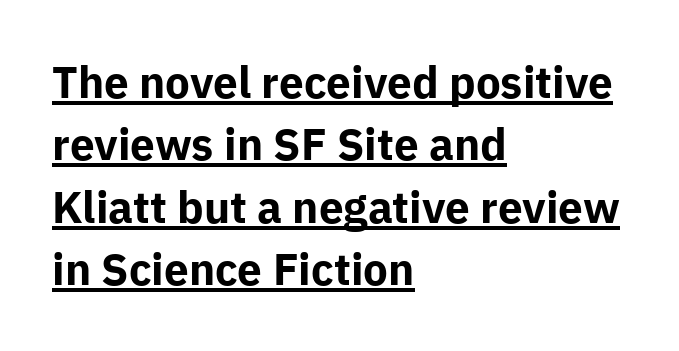
{"serif": "no", "italic": "no", "bold": "yes", "weight": "bold", "width": "normal", "stroke_contrast": "low", "x_height": "medium", "monospaced": "no", "underline": "yes", "align": "left", "line_spacing": "normal", "line_spacing_ratio": 1.42, "letter_spacing": "normal", "letter_spacing_em": 0.0, "glyph_px": 44}
